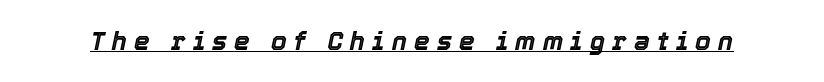
{"italic": "yes", "lean": "right", "slant_degrees": 12, "underline": "yes", "letter_spacing": "wide", "letter_spacing_em": 0.29, "glyph_px": 25}
